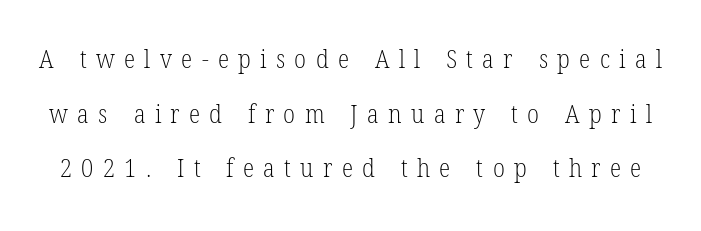
The image shows 26 px text type, upright; set loose line spacing (2.1x), unusually wide letter spacing (+0.36 em), not underlined.
